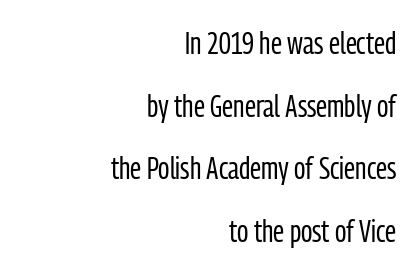
The image shows 31 px regular-weight, condensed sans-serif type, upright; set right-aligned, loose line spacing (2.02x), normal letter spacing, not underlined; low stroke contrast and a medium x-height.
